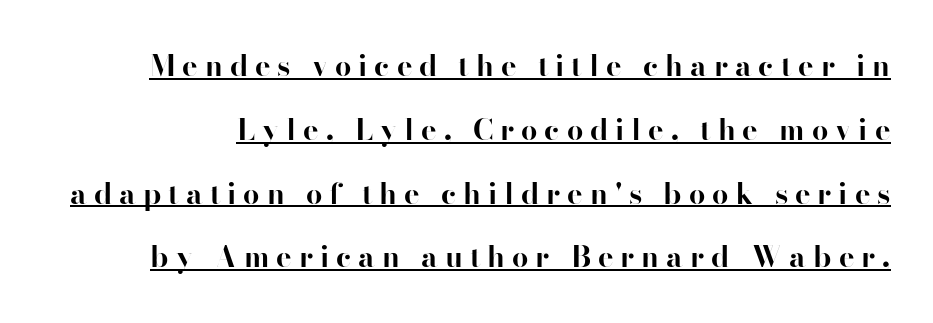
{"serif": "no", "italic": "no", "bold": "yes", "weight": "bold", "width": "normal", "stroke_contrast": "high", "x_height": "small", "monospaced": "no", "underline": "yes", "line_spacing": "loose", "line_spacing_ratio": 2.2, "letter_spacing": "wide", "letter_spacing_em": 0.24, "glyph_px": 29}
